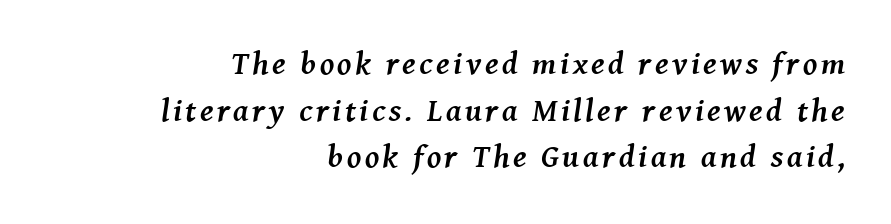
The image shows 32 px semibold serif type, italic (leaning right); set right-aligned, normal line spacing (1.46x), not underlined; medium stroke contrast and a medium x-height.
